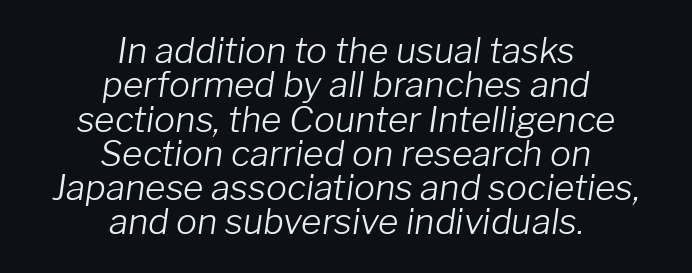
{"italic": "yes", "lean": "right", "slant_degrees": 8, "bold": "no", "weight": "light", "width": "normal", "stroke_contrast": "low", "x_height": "medium", "monospaced": "no", "underline": "no", "align": "center", "line_spacing": "tight", "line_spacing_ratio": 0.98, "letter_spacing": "normal", "letter_spacing_em": 0.0, "glyph_px": 35}
